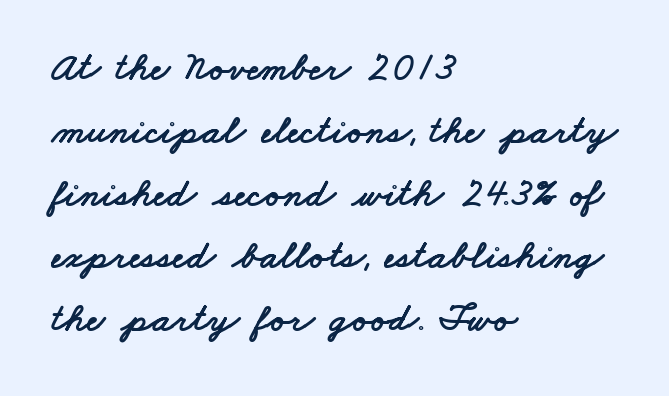
The image shows 40 px wide sans-serif type; set left-aligned, normal line spacing (1.57x), normal letter spacing, not underlined; low stroke contrast and a small x-height.
